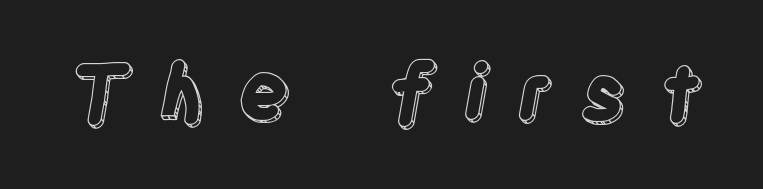
The passage shown is typed in a proportional face where columns would drift. Unmarked baselines from the first word to the last. Does extra space separate the letters? Yes, quite a lot of it.
